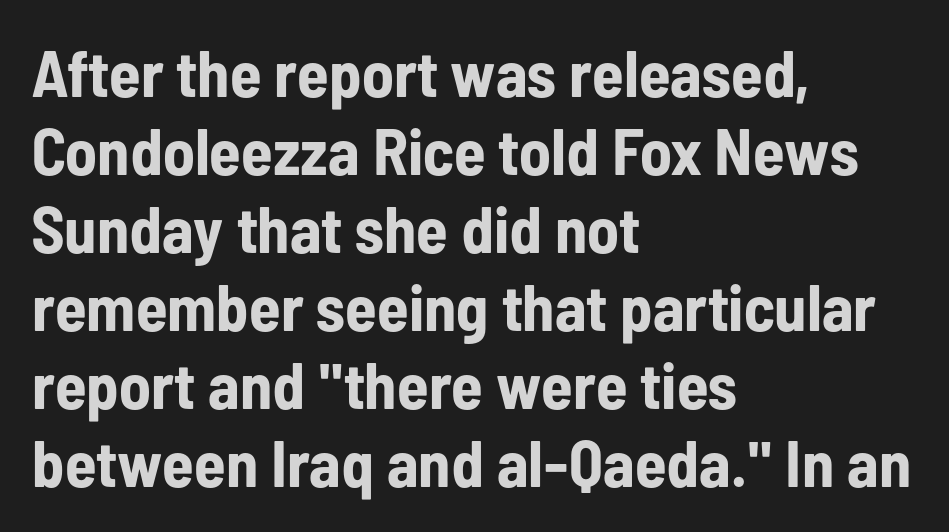
The image shows 65 px bold, condensed sans-serif type, upright; set left-aligned, line spacing 1.2x, normal letter spacing, not underlined; low stroke contrast and a medium x-height.
